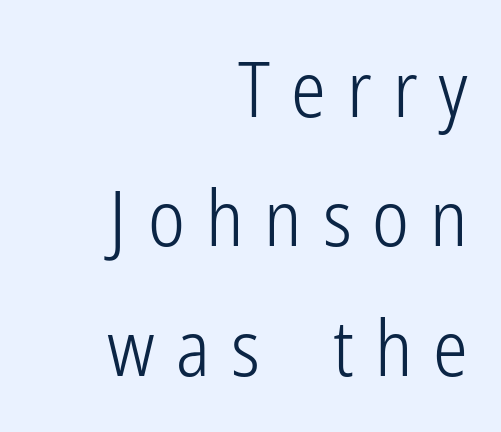
The image shows 78 px light, condensed sans-serif type, upright; set right-aligned, normal line spacing (1.66x), unusually wide letter spacing (+0.27 em), not underlined; low stroke contrast and a medium x-height.
